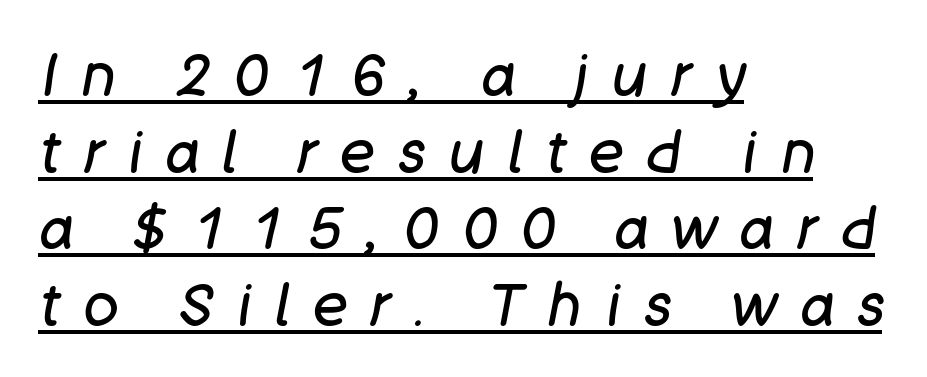
A typesetter would mark this as italic. Note the varied advance widths — an 'i' is clearly narrower than an 'm'. The font is comparable to plain body text, perhaps lighter. Look at the tracking — it's clearly loosened, letters drifting apart. The lines are quadded left.
